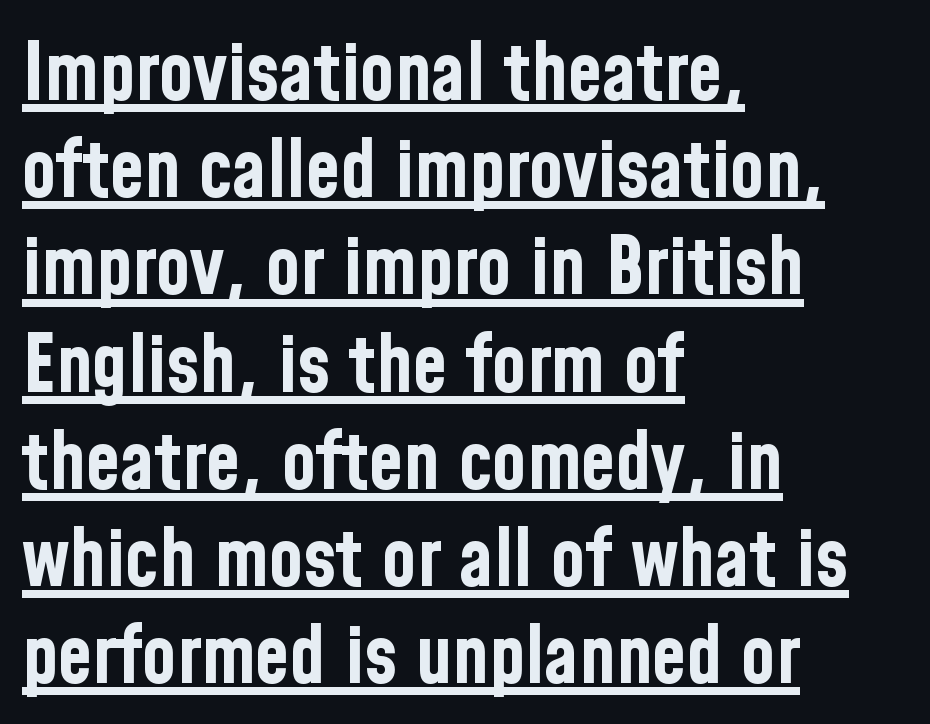
Q: Is the text bold? A: Yes.
Q: Is the text italic (slanted)? A: No, it is upright.
Q: Is the typeface a serif or a sans-serif typeface? A: Sans-serif.
Q: Is the text underlined? A: Yes.
Q: How is the paragraph aligned? A: Left-aligned.
Q: Is the spacing between letters normal or unusually wide? A: Normal.
Q: Width (condensed, normal, or wide)? A: Condensed.
Q: Stroke contrast? A: Low.
Q: x-height? A: Medium.
Q: Monospaced? A: No.
